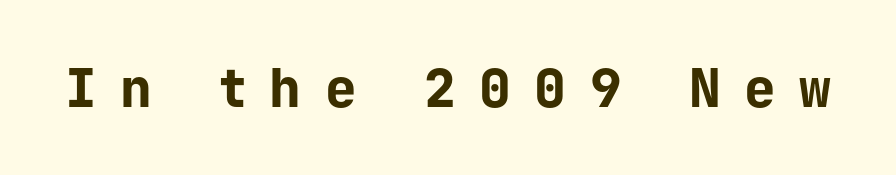
{"serif": "no", "italic": "no", "bold": "yes", "weight": "bold", "width": "normal", "stroke_contrast": "low", "x_height": "medium", "monospaced": "yes", "underline": "no", "letter_spacing": "wide", "letter_spacing_em": 0.44, "glyph_px": 53}
